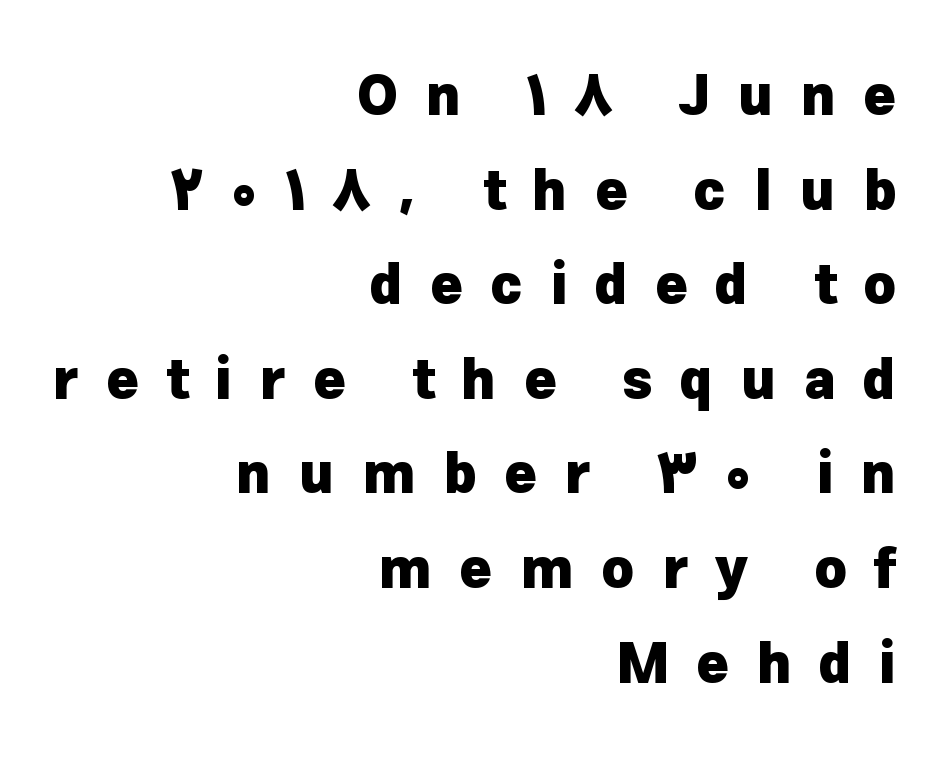
Nothing sits at the stroke ends, so this counts as sans-serif. These lines were composed using upright roman letters. Does extra space separate the letters? Yes, quite a lot of it. The passage shown is not underscored anywhere.
